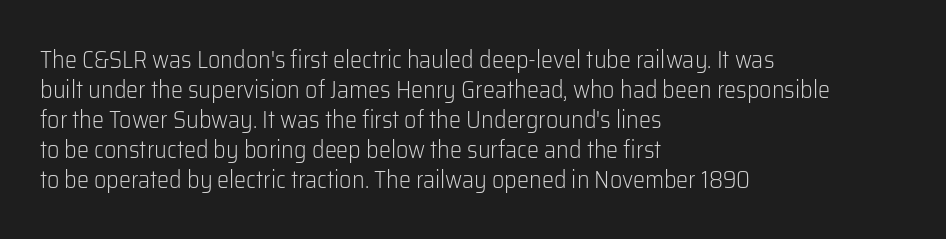
Honestly, there is no underline to notice here at all. The font's upright variant was chosen for this text. Horizontally, the lines are justified to the leading edge only. Bold? No — there's no thickening of the strokes.
